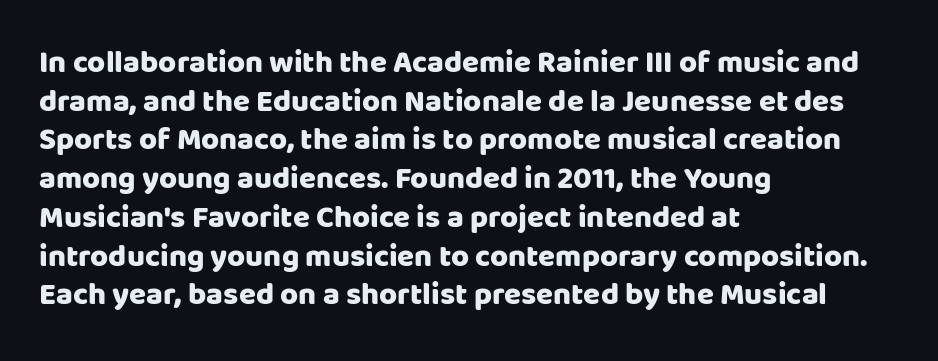
The image shows 31 px heavy sans-serif type, upright; set left-aligned, normal line spacing (1.25x), normal letter spacing, not underlined; low stroke contrast and a large x-height.
